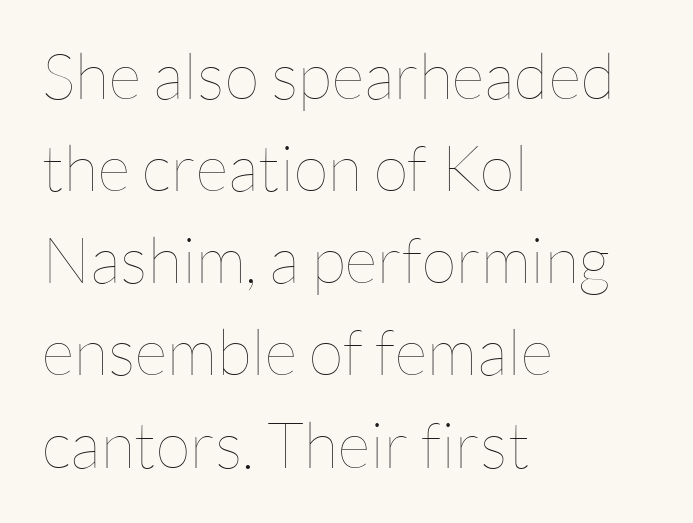
{"italic": "no", "bold": "no", "weight": "thin", "width": "normal", "stroke_contrast": "low", "x_height": "medium", "monospaced": "no", "underline": "no", "align": "left", "line_spacing": "normal", "line_spacing_ratio": 1.44, "letter_spacing": "normal", "letter_spacing_em": 0.0, "glyph_px": 64}
